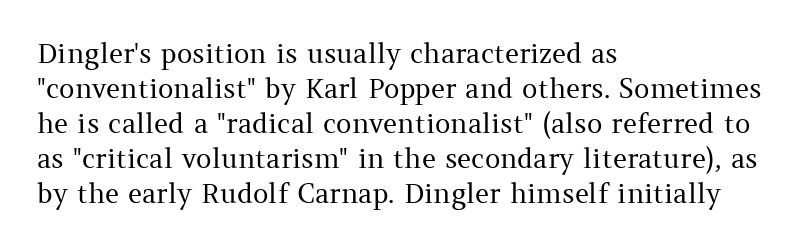
Q: Is the text bold? A: No.
Q: Is the text italic (slanted)? A: No, it is upright.
Q: Is the text underlined? A: No.
Q: How is the paragraph aligned? A: Left-aligned.
Q: Is the spacing between letters normal or unusually wide? A: Normal.
Q: Is the spacing between lines tight, normal or loose? A: Normal.
